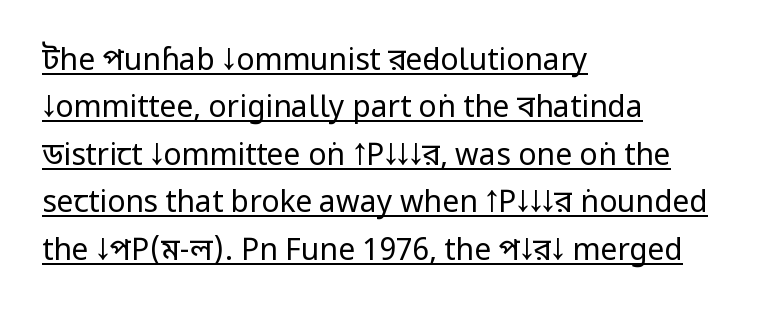
The image shows 30 px regular-weight, condensed sans-serif type, upright; set left-aligned, normal line spacing (1.58x), normal letter spacing, underlined; low stroke contrast and a large x-height.
